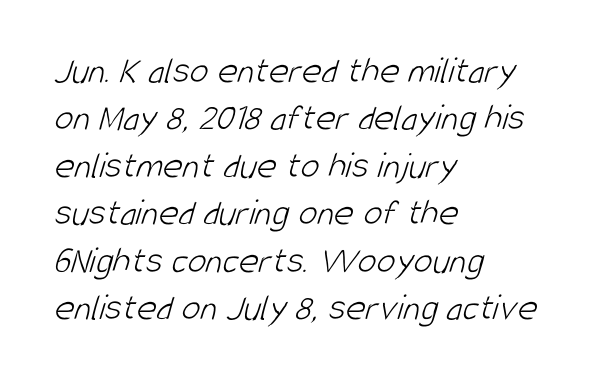
Q: Is the text bold? A: No.
Q: Is the typeface a serif or a sans-serif typeface? A: Sans-serif.
Q: Is the text underlined? A: No.
Q: How is the paragraph aligned? A: Left-aligned.
Q: Is the spacing between letters normal or unusually wide? A: Normal.
Q: Is the spacing between lines tight, normal or loose? A: Normal.
Q: Width (condensed, normal, or wide)? A: Condensed.
Q: Stroke contrast? A: Low.
Q: x-height? A: Large.
Q: Monospaced? A: No.
